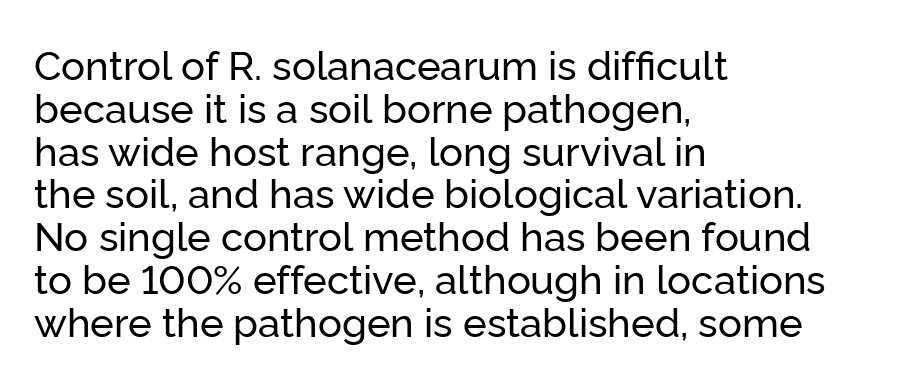
The image shows 40 px sans-serif type, upright; set left-aligned, tight line spacing (1.07x), normal letter spacing, not underlined; low stroke contrast and a medium x-height.
